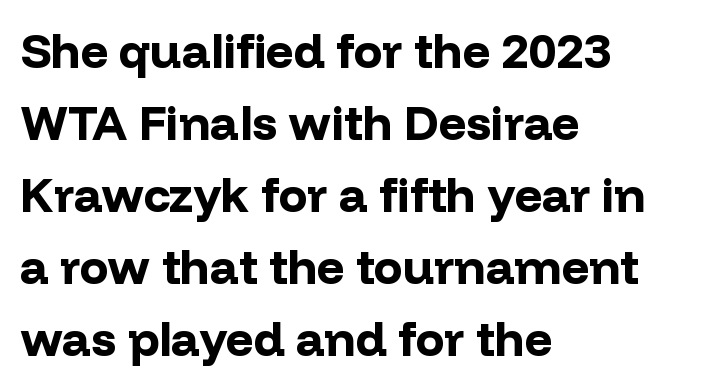
The image shows 48 px bold sans-serif type, upright; set left-aligned, normal line spacing (1.5x), normal letter spacing, not underlined; low stroke contrast and a medium x-height.
